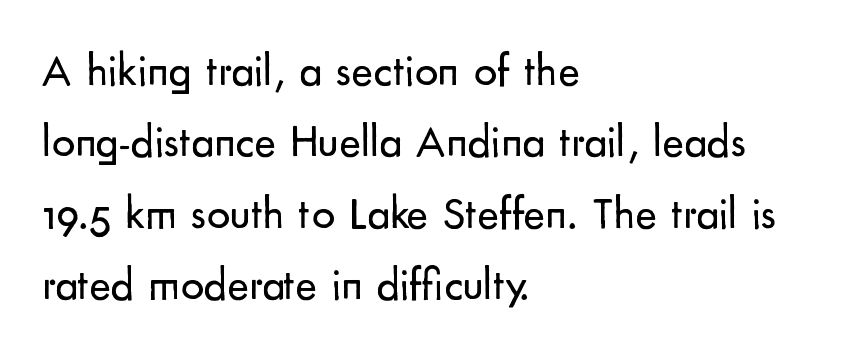
Rendered with straight, roman letterforms. Anything drawn beneath the words? Only blank space. Visually the block forms a straight wall on the left and a jagged coastline on the right. The rendering uses natural spacing where letterforms have individual widths.
